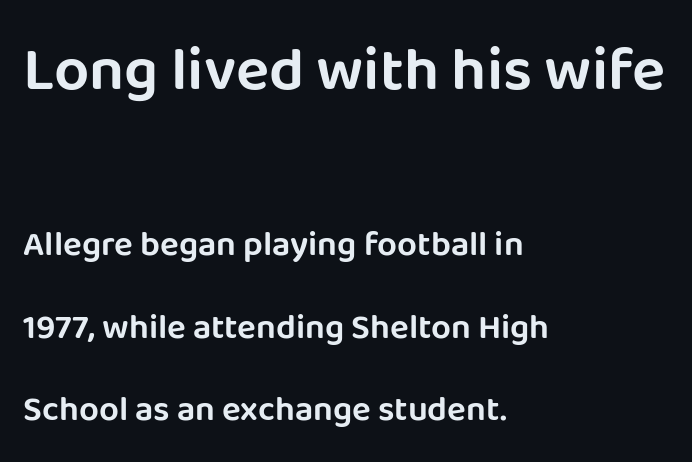
{"serif": "no", "italic": "no", "width": "normal", "stroke_contrast": "low", "x_height": "large", "monospaced": "no", "underline": "no", "align": "left", "line_spacing": "loose", "line_spacing_ratio": 2.35, "letter_spacing": "normal", "letter_spacing_em": 0.0, "larger_block": "first", "size_ratio": 1.77, "glyph_px": 62}
